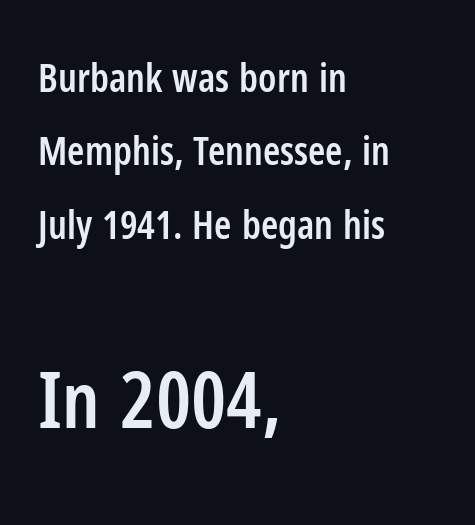
{"serif": "no", "italic": "no", "bold": "semi", "weight": "semibold", "width": "condensed", "stroke_contrast": "low", "x_height": "medium", "monospaced": "no", "underline": "no", "align": "left", "line_spacing_ratio": 1.88, "letter_spacing": "normal", "letter_spacing_em": 0.0, "larger_block": "second", "size_ratio": 2.0, "glyph_px": 78}
